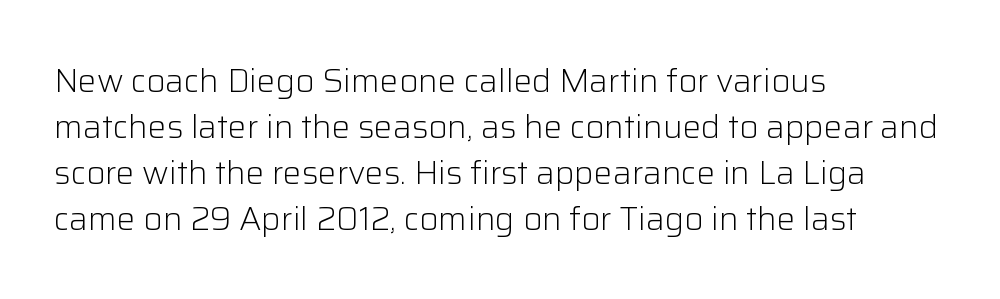
Here the glyphs are tracked normally, forming tight word shapes. The strip under each line holds only bare page. In terms of leading, this rendering sits right in the middle. Bold? No — there's no thickening of the strokes. Caption: multi-line text, flush left, ragged right. In terms of letterform style, serifs are entirely absent.
